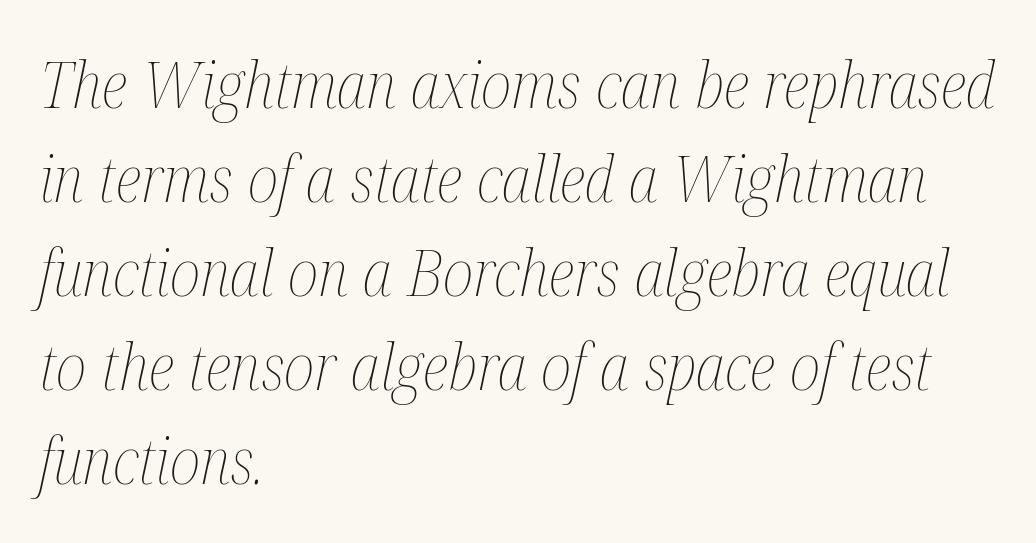
{"italic": "yes", "lean": "right", "slant_degrees": 12, "bold": "no", "weight": "thin", "width": "condensed", "stroke_contrast": "medium", "x_height": "medium", "monospaced": "no", "underline": "no", "align": "left", "line_spacing": "normal", "line_spacing_ratio": 1.47, "letter_spacing": "normal", "letter_spacing_em": 0.0, "glyph_px": 64}
